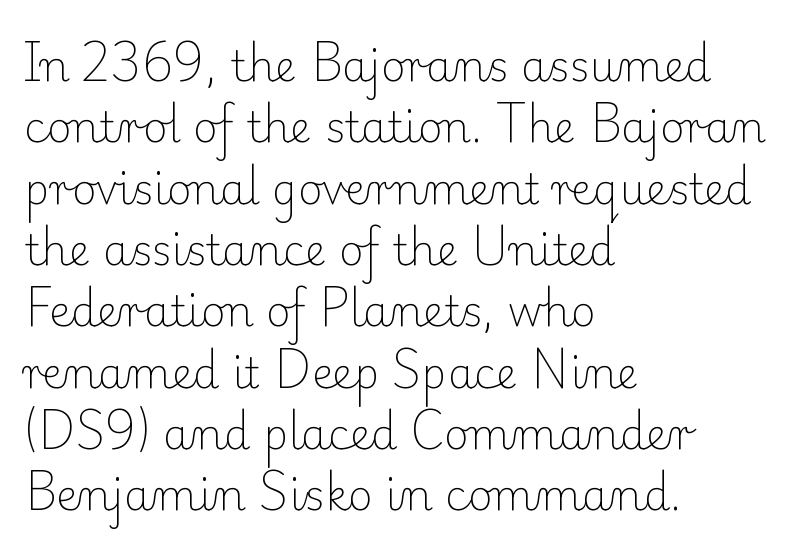
The image shows 42 px light serif type, upright; set left-aligned, normal line spacing (1.46x), normal letter spacing, not underlined; low stroke contrast and a small x-height.
